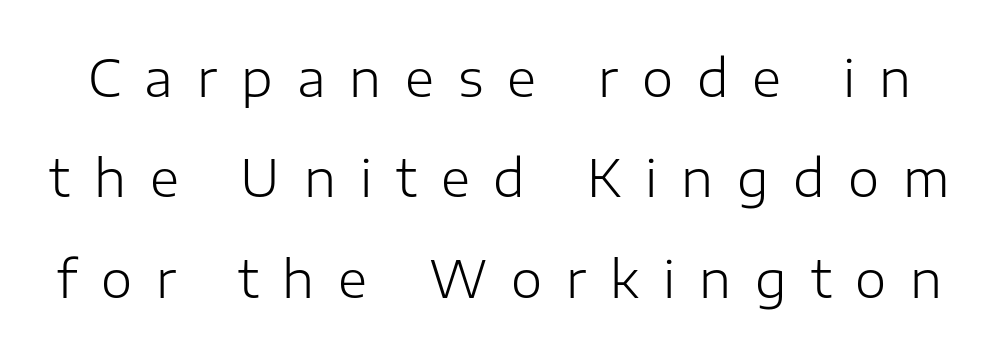
The image shows 50 px light sans-serif type, upright; set loose line spacing (2.01x), unusually wide letter spacing (+0.48 em), not underlined; low stroke contrast and a medium x-height.
